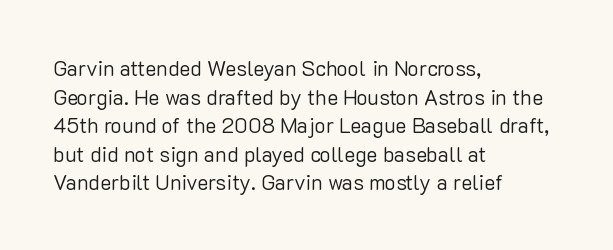
Q: Is the text bold? A: No.
Q: Is the text italic (slanted)? A: No, it is upright.
Q: Is the text underlined? A: No.
Q: How is the paragraph aligned? A: Left-aligned.
Q: Is the spacing between letters normal or unusually wide? A: Normal.
Q: Is the spacing between lines tight, normal or loose? A: Normal.
